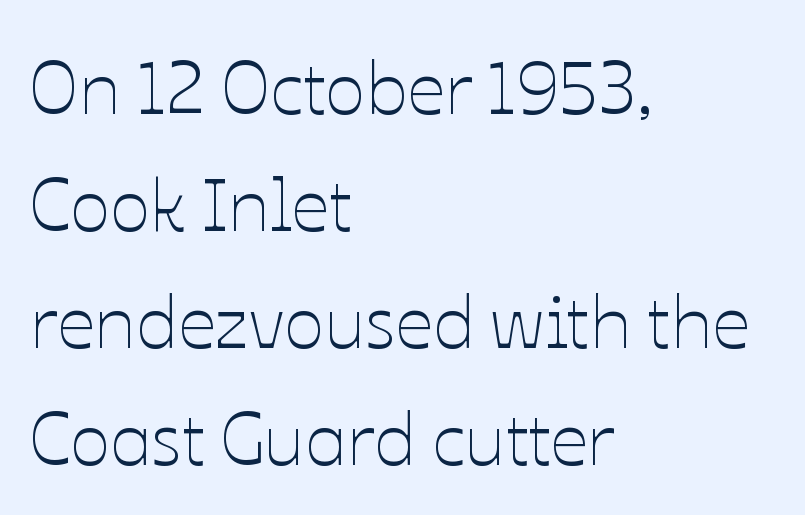
The font's upright variant was chosen for this text. Counters stay open thanks to moderate or lighter strokes. This block has exactly the height ordinary leading produces. Descenders hang freely into open space. Line starts are locked; line ends wander. The passage shown is typed in a proportional face where columns would drift.
